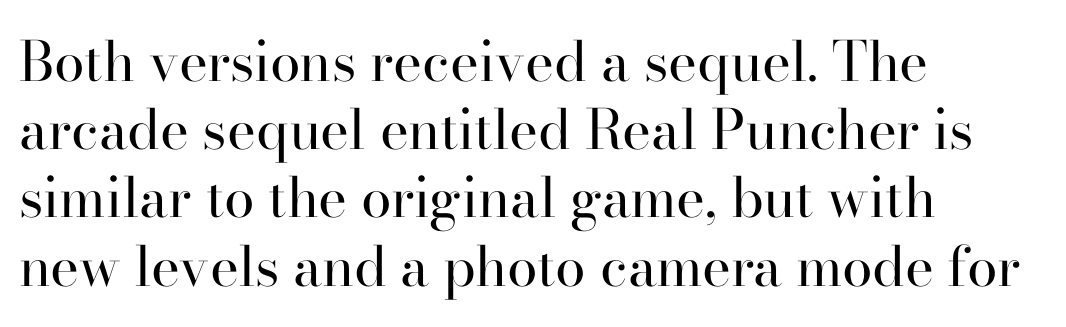
Caption: standard tracking, unaltered. Observe the serifs anchoring each vertical stroke in this sample. This is not heavy type; no bold has been used. The glyphs are unaccompanied by any horizontal stroke below them. The lines are quadded left. A typesetter would mark this as roman, not italic.
